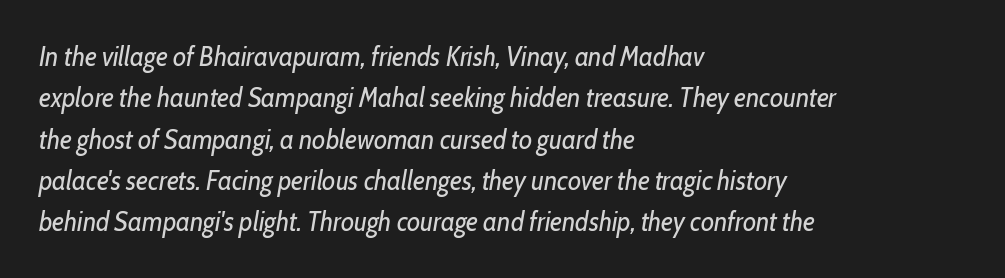
The image shows 27 px text type, italic (leaning right); set left-aligned, normal line spacing (1.53x), normal letter spacing, not underlined.
